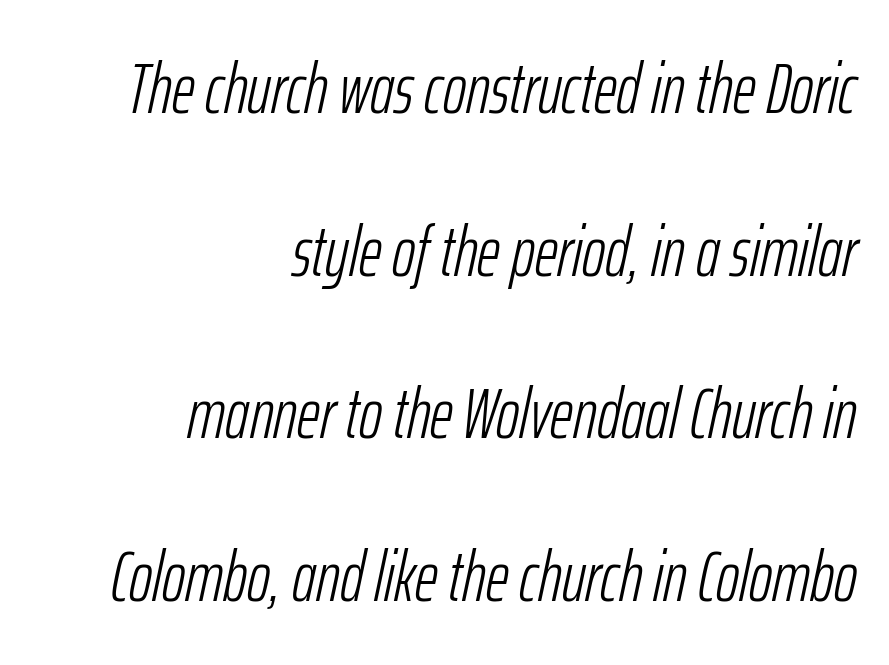
Q: Is the text bold? A: No.
Q: Is the text italic (slanted)? A: Yes, it leans right by about 12 degrees.
Q: Is the text underlined? A: No.
Q: How is the paragraph aligned? A: Right-aligned.
Q: Is the spacing between letters normal or unusually wide? A: Normal.
Q: Is the spacing between lines tight, normal or loose? A: Loose.
Q: Width (condensed, normal, or wide)? A: Condensed.
Q: Stroke contrast? A: Low.
Q: x-height? A: Medium.
Q: Monospaced? A: No.
